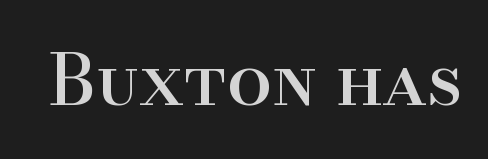
{"serif": "yes", "italic": "no", "width": "normal", "stroke_contrast": "high", "x_height": "small", "monospaced": "no", "underline": "no", "letter_spacing": "normal", "letter_spacing_em": 0.0, "glyph_px": 71}
